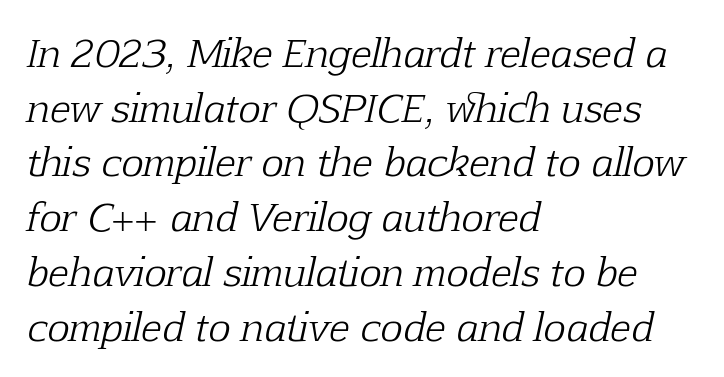
Q: Is the text bold? A: No.
Q: Is the text italic (slanted)? A: Yes, it leans right by about 12 degrees.
Q: Is the typeface a serif or a sans-serif typeface? A: Serif.
Q: Is the text underlined? A: No.
Q: How is the paragraph aligned? A: Left-aligned.
Q: Is the spacing between letters normal or unusually wide? A: Normal.
Q: Is the spacing between lines tight, normal or loose? A: Normal.
Q: Width (condensed, normal, or wide)? A: Normal.
Q: Stroke contrast? A: Low.
Q: x-height? A: Medium.
Q: Monospaced? A: No.
